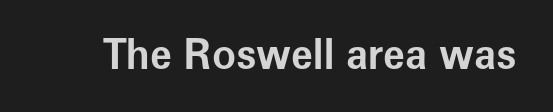
The type is set solid horizontally, with unmodified tracking. Descenders are the only things crossing below the line. Every letter is thick-stroked: bold, no question. Each letter keeps its own natural width here, so spacing adapts to shape.
